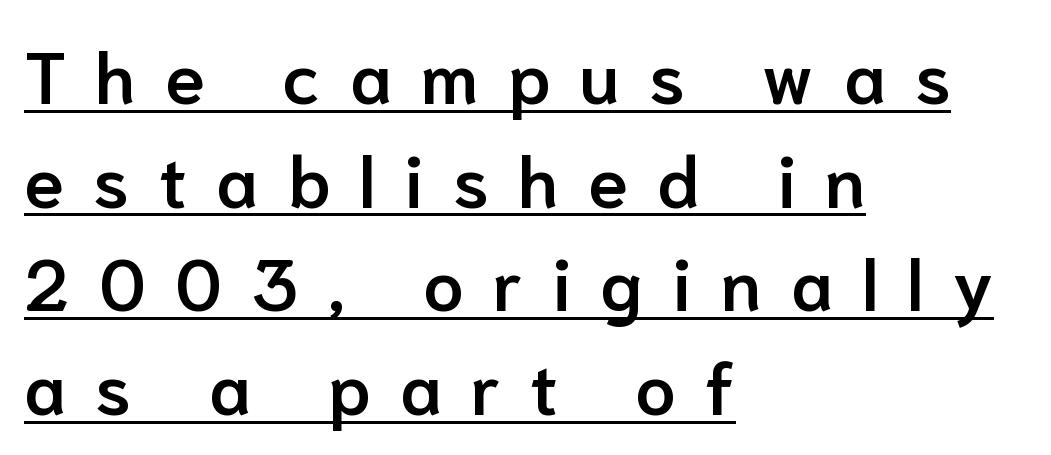
The sample's only ornament is a line tracing under the words. The typesetting leans somewhat heavy: a semibold. This sample uses expanded letter spacing, leaving extra air between glyphs. Font category for this specimen: sans-serif.
